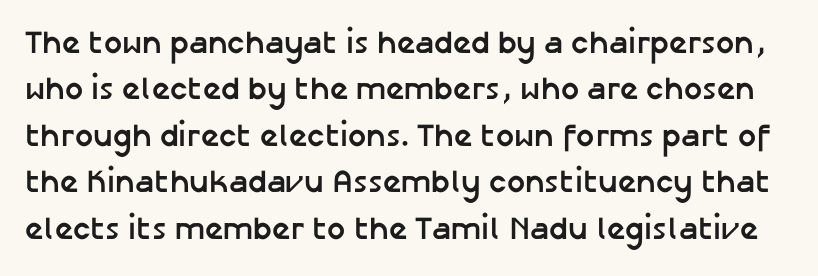
The gaps between neighbouring characters are ordinary and unremarkable. The leading is moderate, giving the passage an even texture. To sum up the face: it is a sans, with no serifs. Spacing verdict: proportional, widths tailored to each character. This sample uses an upright cut, with every glyph sitting square on the baseline. The space beneath each line is pristine and unruled.
